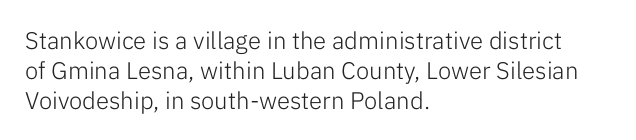
{"italic": "no", "bold": "no", "underline": "no", "align": "left", "line_spacing_ratio": 1.24, "letter_spacing": "normal", "letter_spacing_em": 0.0, "glyph_px": 24}
